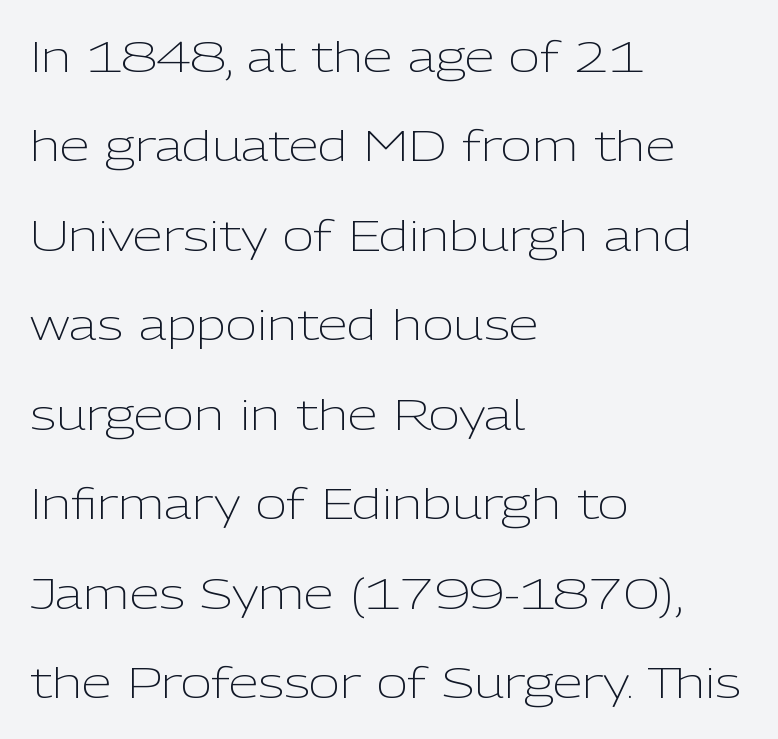
Line beginnings align vertically; line endings do not. Glance below the letters and you will spot only blank space. Italic? Not at all — the glyphs are vertical. The characters are drawn with everyday or finer stroke widths.
